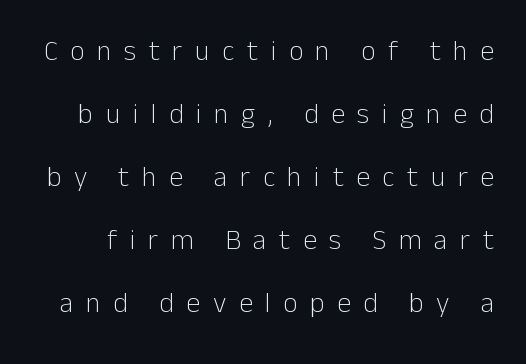
The image shows 28 px light sans-serif type, upright; set loose line spacing (2.25x), unusually wide letter spacing (+0.45 em), not underlined; low stroke contrast and a medium x-height.
